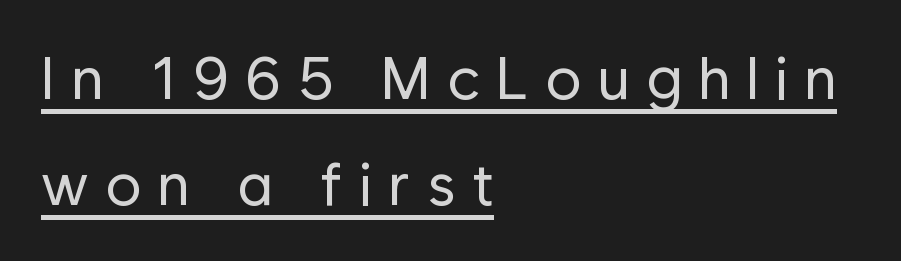
The image shows 60 px regular-weight sans-serif type, upright; set left-aligned, line spacing 1.76x, unusually wide letter spacing (+0.27 em), underlined; low stroke contrast and a medium x-height.
